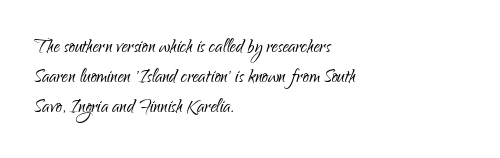
{"bold": "no", "underline": "no", "align": "left", "line_spacing": "normal", "line_spacing_ratio": 1.25, "letter_spacing": "normal", "letter_spacing_em": 0.0, "glyph_px": 24}
